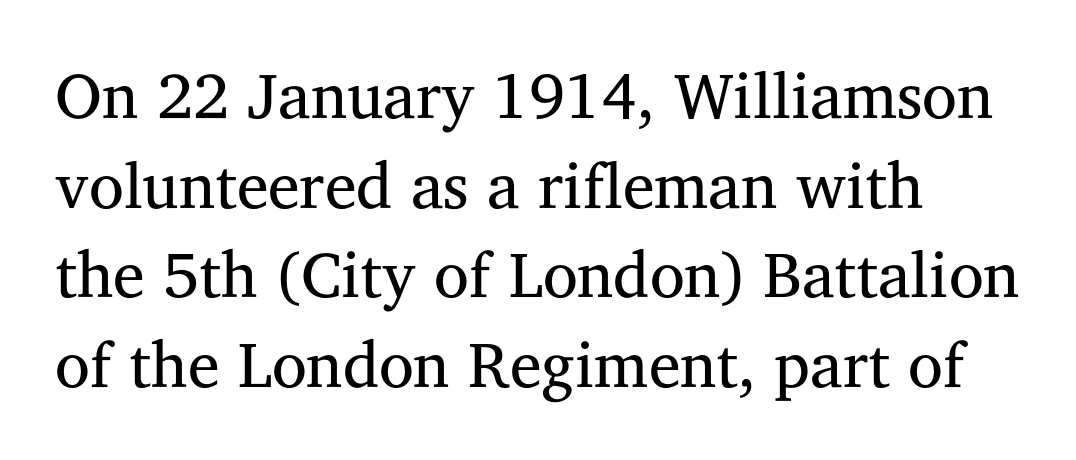
The image shows 64 px regular-weight serif type, upright; set left-aligned, normal line spacing (1.4x), normal letter spacing, not underlined; medium stroke contrast and a medium x-height.
